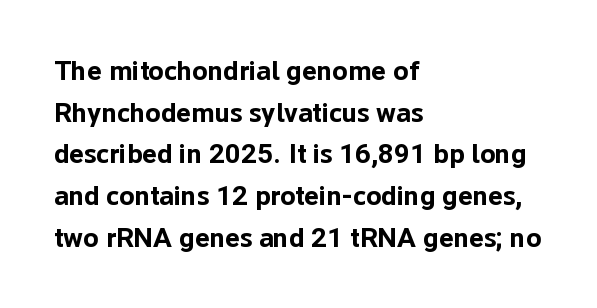
Q: Is the text bold? A: Yes.
Q: Is the text italic (slanted)? A: No, it is upright.
Q: Is the typeface a serif or a sans-serif typeface? A: Sans-serif.
Q: Is the text underlined? A: No.
Q: How is the paragraph aligned? A: Left-aligned.
Q: Is the spacing between letters normal or unusually wide? A: Normal.
Q: Is the spacing between lines tight, normal or loose? A: Normal.
Q: Width (condensed, normal, or wide)? A: Normal.
Q: Stroke contrast? A: Low.
Q: x-height? A: Medium.
Q: Monospaced? A: No.
